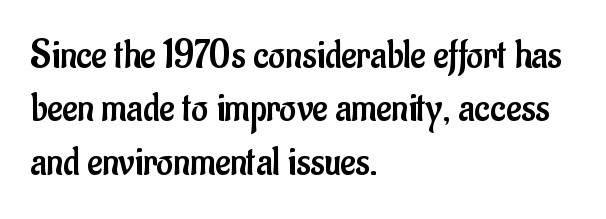
{"serif": "no", "italic": "no", "bold": "no", "weight": "regular", "width": "condensed", "stroke_contrast": "low", "x_height": "small", "monospaced": "no", "underline": "no", "align": "left", "line_spacing": "normal", "line_spacing_ratio": 1.3, "letter_spacing": "normal", "letter_spacing_em": 0.0, "glyph_px": 41}
